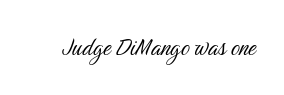
The image shows 28 px light, condensed sans-serif type; set normal letter spacing, not underlined; medium stroke contrast and a medium x-height.
